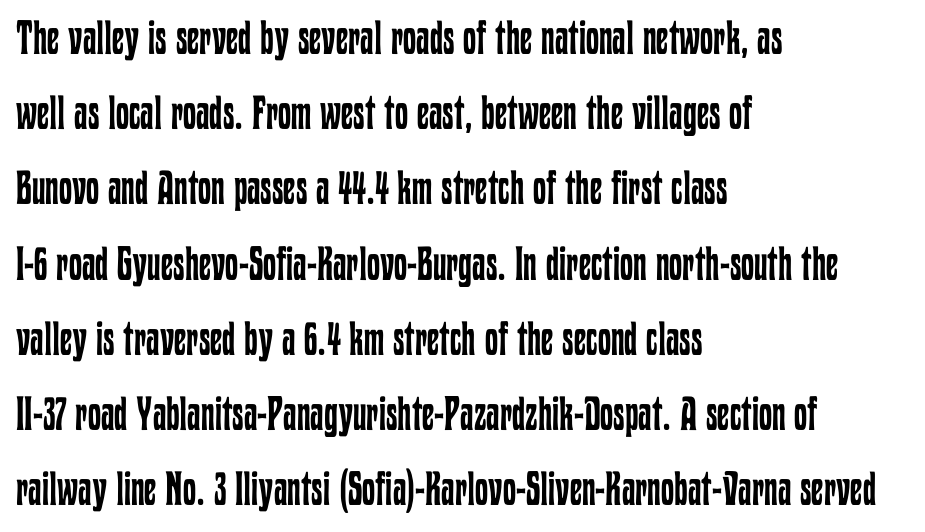
{"italic": "no", "bold": "no", "weight": "regular", "width": "condensed", "stroke_contrast": "low", "x_height": "medium", "monospaced": "no", "underline": "no", "align": "left", "line_spacing": "normal", "line_spacing_ratio": 1.6, "letter_spacing": "normal", "letter_spacing_em": 0.0, "glyph_px": 47}
